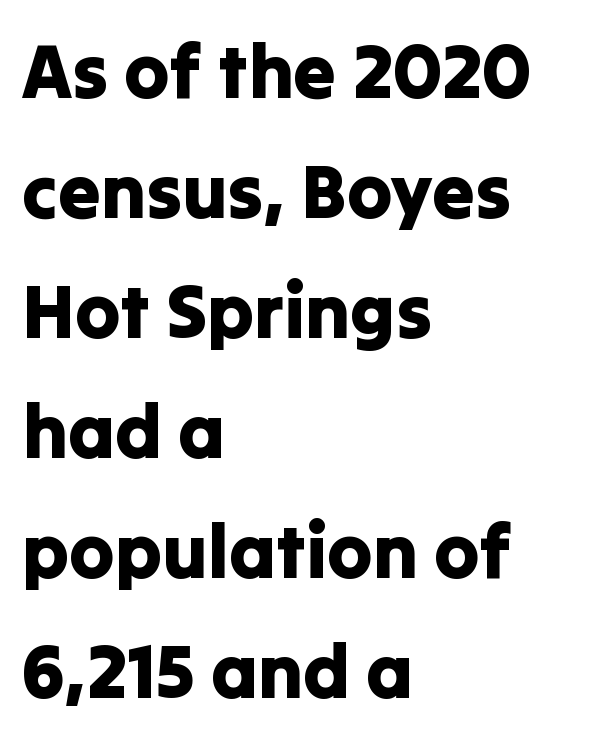
The horizontal fit of the characters is conventional and even. Reading down the column, the eye jumps a familiar distance to each next line. These lines are composed in type without serifs. Note the varied advance widths — an 'i' is clearly narrower than an 'm'. Alignment: flush left. When letters stand straight like this, we call the style roman or upright.
